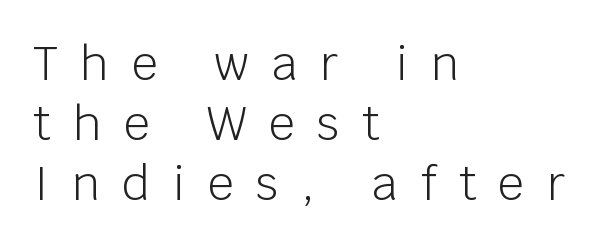
Stem width sits at or under what a default text font uses. These lines were composed using upright roman letters. Note the varied advance widths — an 'i' is clearly narrower than an 'm'. The lines are quadded left.
